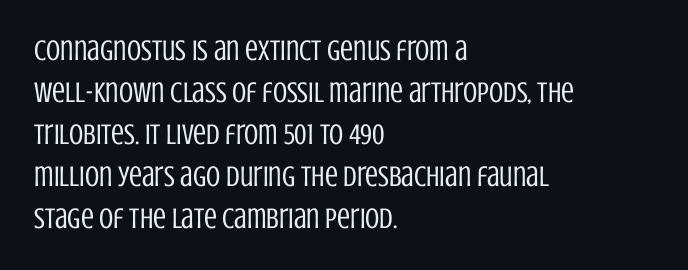
The image shows 29 px regular-weight, condensed sans-serif type, upright; set left-aligned, normal line spacing (1.45x), normal letter spacing, not underlined; low stroke contrast and a large x-height.
